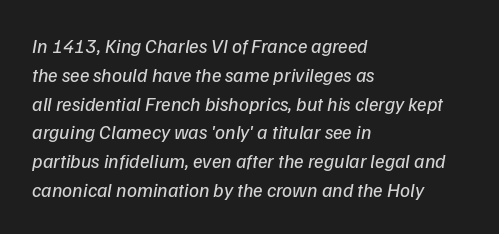
The image shows 20 px text type; set left-aligned, normal line spacing (1.44x), normal letter spacing, not underlined.
